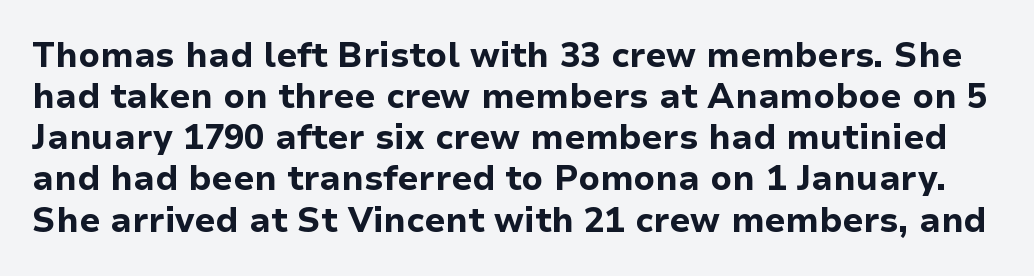
Q: Is the text bold? A: Yes.
Q: Is the text italic (slanted)? A: No, it is upright.
Q: Is the typeface a serif or a sans-serif typeface? A: Sans-serif.
Q: Is the text underlined? A: No.
Q: Is the spacing between letters normal or unusually wide? A: Normal.
Q: Width (condensed, normal, or wide)? A: Normal.
Q: Stroke contrast? A: Low.
Q: x-height? A: Medium.
Q: Monospaced? A: No.
